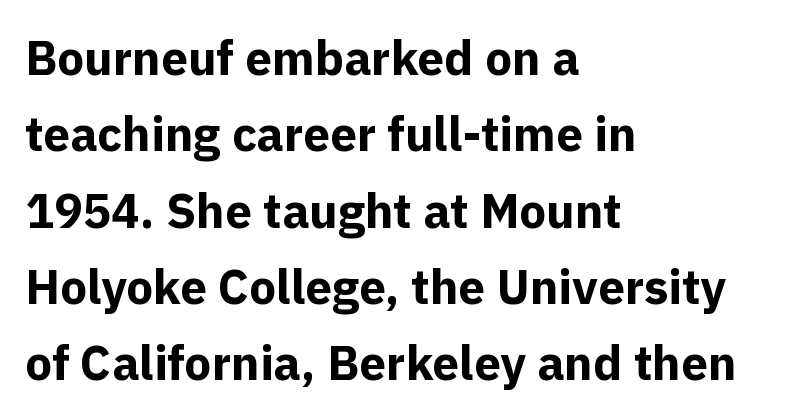
Q: Is the text bold? A: Yes.
Q: Is the text italic (slanted)? A: No, it is upright.
Q: Is the typeface a serif or a sans-serif typeface? A: Sans-serif.
Q: Is the text underlined? A: No.
Q: How is the paragraph aligned? A: Left-aligned.
Q: Is the spacing between letters normal or unusually wide? A: Normal.
Q: Is the spacing between lines tight, normal or loose? A: Normal.
Q: Width (condensed, normal, or wide)? A: Normal.
Q: x-height? A: Medium.
Q: Monospaced? A: No.
